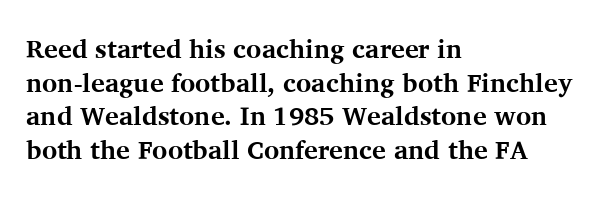
Q: Is the text bold? A: Yes.
Q: Is the text italic (slanted)? A: No, it is upright.
Q: Is the text underlined? A: No.
Q: How is the paragraph aligned? A: Left-aligned.
Q: Is the spacing between letters normal or unusually wide? A: Normal.
Q: Is the spacing between lines tight, normal or loose? A: Normal.
